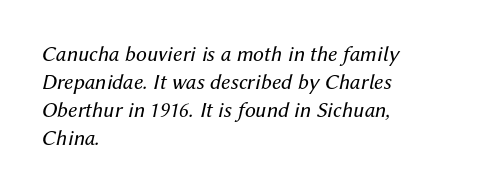
{"italic": "yes", "lean": "right", "slant_degrees": 12, "bold": "no", "underline": "no", "align": "left", "line_spacing": "normal", "line_spacing_ratio": 1.27, "letter_spacing": "normal", "letter_spacing_em": 0.0, "glyph_px": 22}
